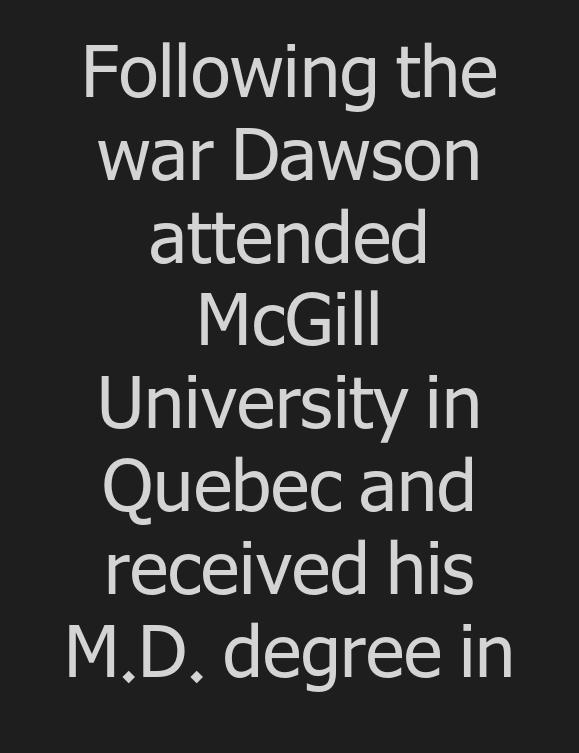
The image shows 72 px regular-weight sans-serif type, upright; set centered, tight line spacing (1.15x), normal letter spacing, not underlined; low stroke contrast and a medium x-height.
